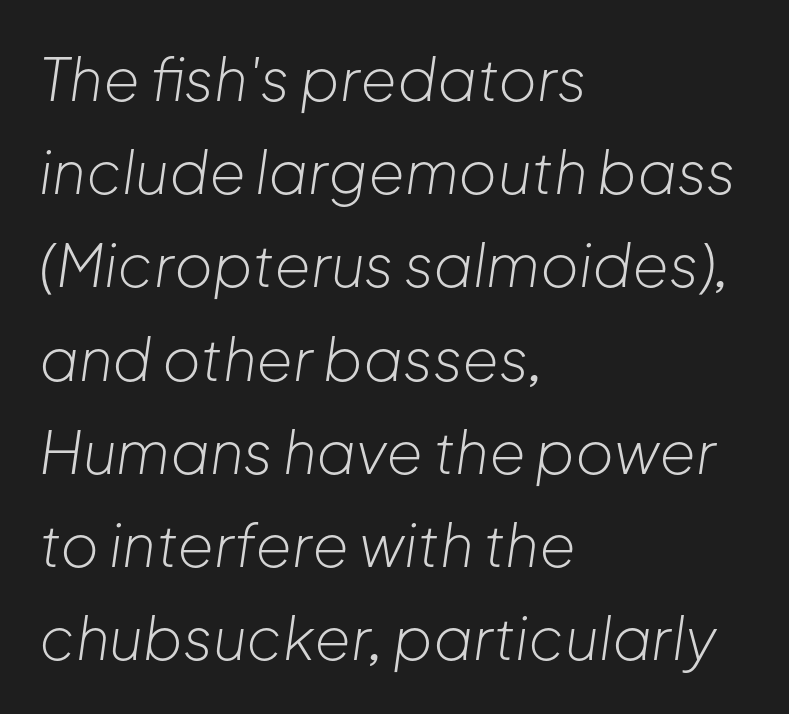
The image shows 59 px light type, italic (leaning right); set left-aligned, normal line spacing (1.58x), normal letter spacing, not underlined; low stroke contrast and a medium x-height.
